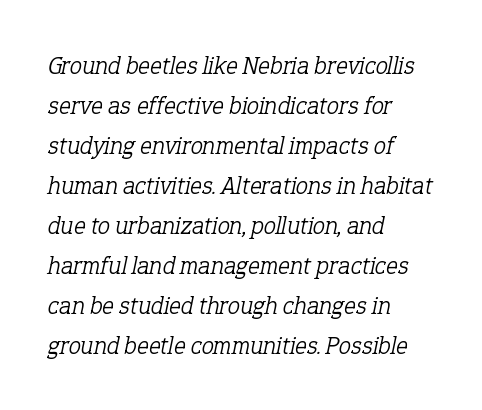
Each row of text sits above clean, open space. Reading down the column, the eye jumps a familiar distance to each next line. The passage shown is not bold in any degree. The passage is arranged the way most books set body copy — flush left. Tracking here is standard; glyphs follow each other at the usual distance.
